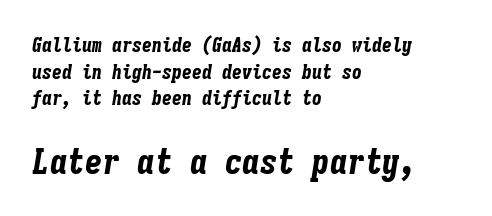
The font is running at its bold setting. Is the type slanted? Yes — the strokes lean at a clear angle. Each letter, wide or thin by design, is forced into the same width here. Decoration check: the copy has no underline. Words appear dense and cohesive because spacing is normal.
